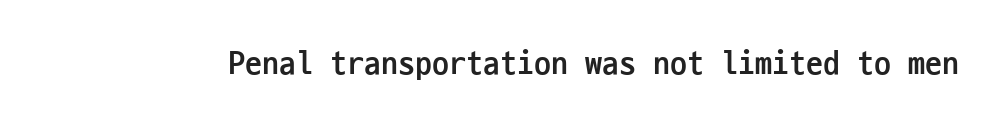
The image shows 34 px semibold, condensed sans-serif type, upright, monospaced; set normal letter spacing, not underlined; low stroke contrast and a medium x-height.
